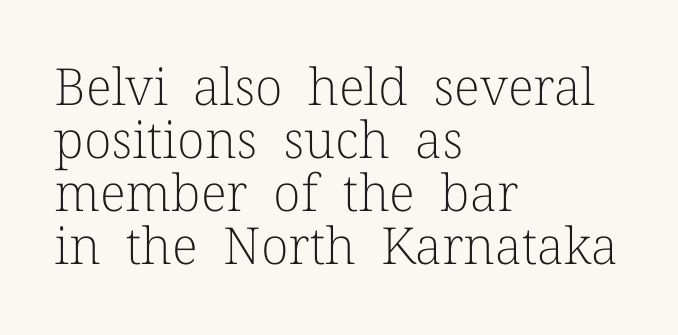
{"serif": "yes", "italic": "no", "bold": "no", "weight": "light", "width": "normal", "stroke_contrast": "low", "x_height": "medium", "monospaced": "no", "underline": "no", "align": "left", "line_spacing": "tight", "line_spacing_ratio": 1.04, "letter_spacing": "normal", "letter_spacing_em": 0.0, "glyph_px": 51}
